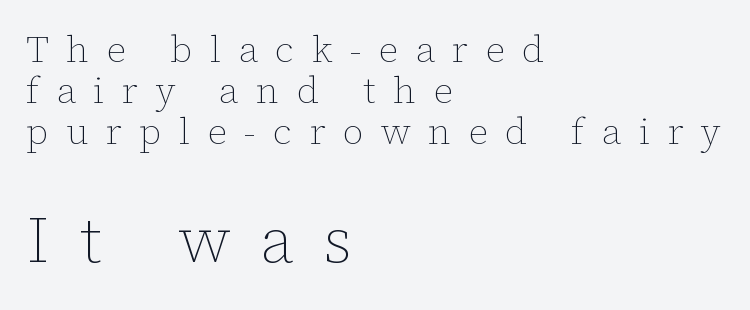
The image shows 64 px thin type, upright; set left-aligned, tight line spacing (1.11x), unusually wide letter spacing (+0.47 em), not underlined; the second (bottom) block is 1.73x larger; low stroke contrast and a medium x-height.
